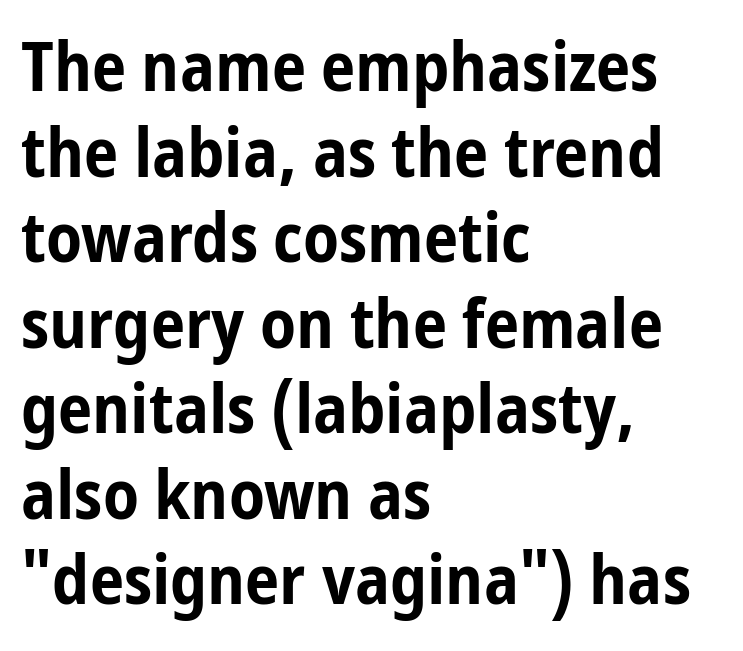
The image shows 69 px bold, condensed sans-serif type, upright; set left-aligned, line spacing 1.24x, normal letter spacing, not underlined; low stroke contrast and a medium x-height.
